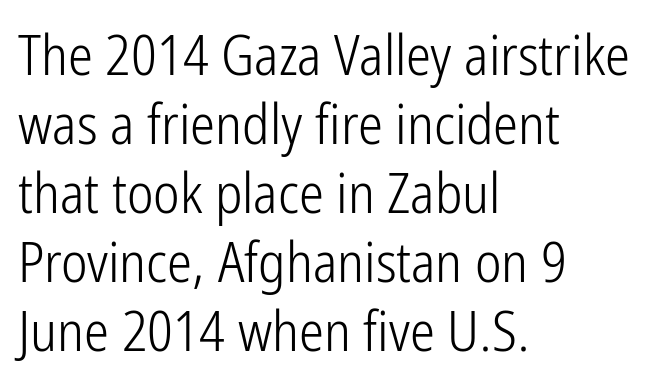
{"serif": "no", "italic": "no", "bold": "no", "weight": "light", "width": "condensed", "stroke_contrast": "low", "x_height": "medium", "monospaced": "no", "underline": "no", "align": "left", "line_spacing_ratio": 1.23, "letter_spacing": "normal", "letter_spacing_em": 0.0, "glyph_px": 56}
